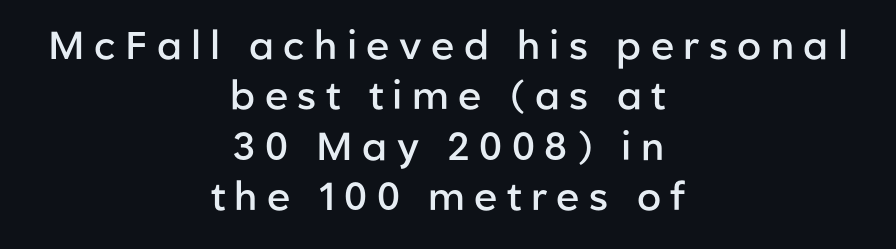
{"serif": "no", "italic": "no", "bold": "semi", "weight": "semibold", "width": "normal", "stroke_contrast": "low", "x_height": "medium", "monospaced": "no", "underline": "no", "align": "center", "line_spacing": "normal", "line_spacing_ratio": 1.29, "letter_spacing": "wide", "letter_spacing_em": 0.24, "glyph_px": 39}
